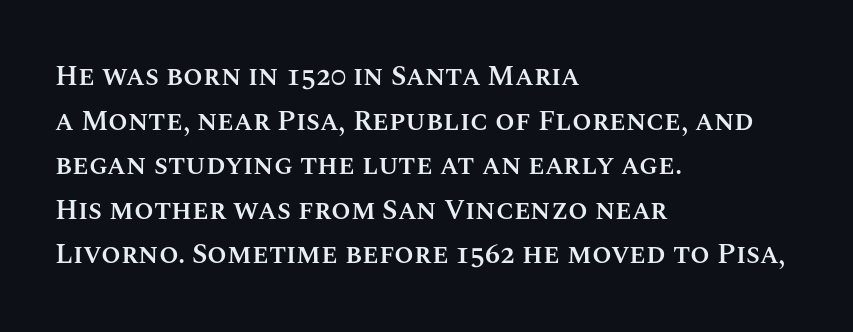
Q: Is the text bold? A: Semi-bold.
Q: Is the text italic (slanted)? A: No, it is upright.
Q: Is the text underlined? A: No.
Q: How is the paragraph aligned? A: Left-aligned.
Q: Is the spacing between letters normal or unusually wide? A: Normal.
Q: Is the spacing between lines tight, normal or loose? A: Normal.
Q: Width (condensed, normal, or wide)? A: Normal.
Q: Stroke contrast? A: Medium.
Q: x-height? A: Large.
Q: Monospaced? A: No.
